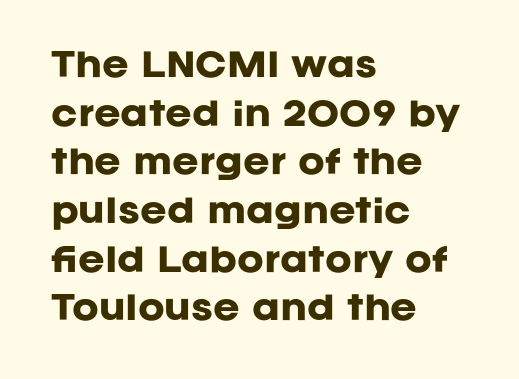
{"serif": "no", "italic": "no", "bold": "yes", "weight": "heavy", "width": "normal", "stroke_contrast": "low", "x_height": "large", "monospaced": "no", "underline": "no", "align": "left", "line_spacing": "normal", "line_spacing_ratio": 1.52, "letter_spacing": "normal", "letter_spacing_em": 0.0, "glyph_px": 32}
